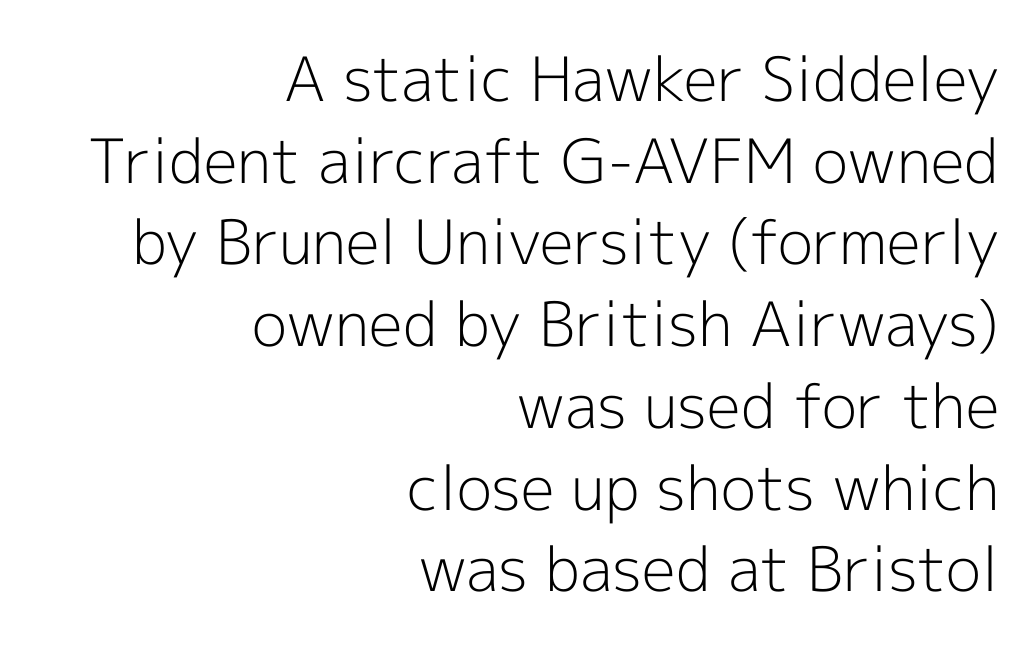
Q: Is the text bold? A: No.
Q: Is the text italic (slanted)? A: No, it is upright.
Q: Is the typeface a serif or a sans-serif typeface? A: Sans-serif.
Q: Is the text underlined? A: No.
Q: How is the paragraph aligned? A: Right-aligned.
Q: Is the spacing between letters normal or unusually wide? A: Normal.
Q: Is the spacing between lines tight, normal or loose? A: Normal.
Q: Width (condensed, normal, or wide)? A: Normal.
Q: x-height? A: Medium.
Q: Monospaced? A: No.
